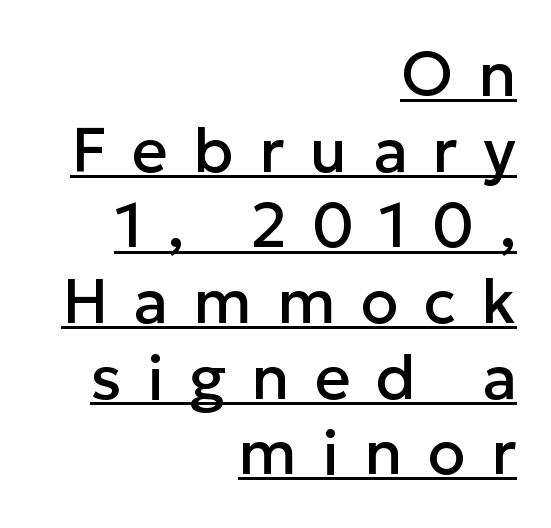
The image shows 62 px sans-serif type, upright; set right-aligned, line spacing 1.22x, unusually wide letter spacing (+0.41 em), underlined; low stroke contrast and a medium x-height.
